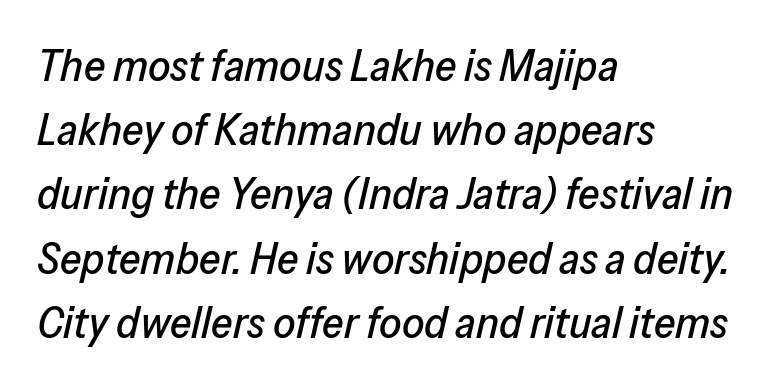
{"italic": "yes", "lean": "right", "slant_degrees": 13, "width": "normal", "stroke_contrast": "low", "x_height": "medium", "monospaced": "no", "underline": "no", "align": "left", "line_spacing": "normal", "line_spacing_ratio": 1.46, "letter_spacing": "normal", "letter_spacing_em": 0.0, "glyph_px": 44}
